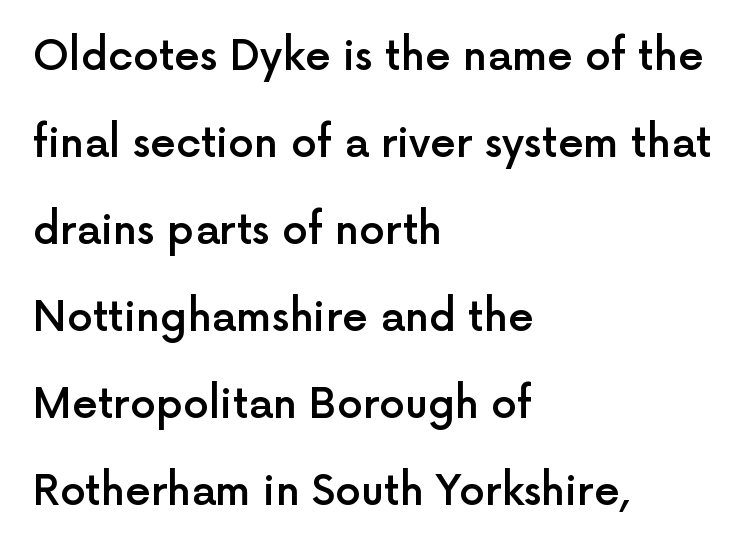
{"serif": "no", "italic": "no", "bold": "semi", "weight": "semibold", "width": "normal", "x_height": "medium", "monospaced": "no", "underline": "no", "align": "left", "line_spacing": "loose", "line_spacing_ratio": 2.12, "letter_spacing": "normal", "letter_spacing_em": 0.0, "glyph_px": 41}
